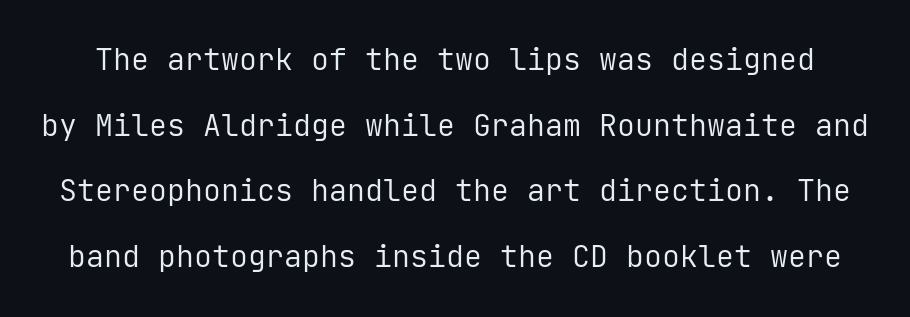
{"serif": "no", "italic": "no", "bold": "no", "weight": "regular", "width": "normal", "stroke_contrast": "low", "x_height": "medium", "monospaced": "yes", "underline": "no", "line_spacing": "loose", "line_spacing_ratio": 2.19, "letter_spacing": "normal", "letter_spacing_em": 0.0, "glyph_px": 30}
